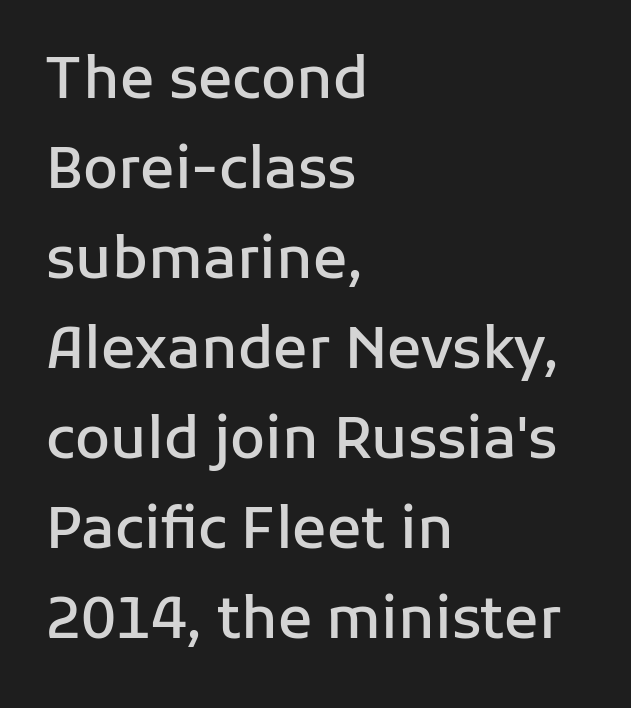
Any mark beneath the type? The region is blank. If you drew a line through each stem, it would be perfectly vertical. Visually the block forms a straight wall on the left and a jagged coastline on the right. What kind of face is this? One without serifs — a sans. Proportional: the letters do not fall into vertical columns.
